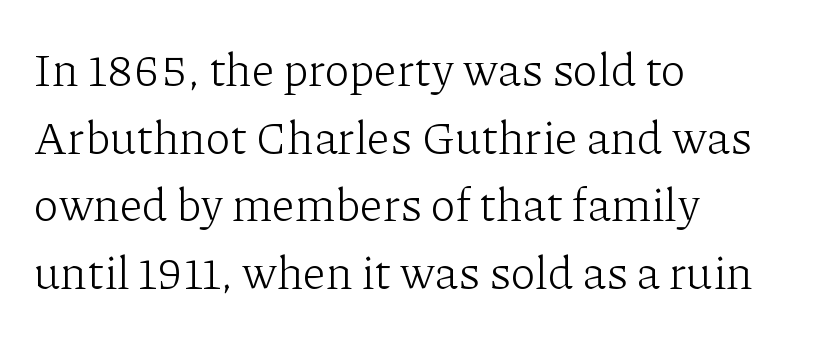
The line texture is even and compact thanks to regular tracking. The typeface chosen for these lines features serifs. Beneath every word, the page is bare. The axis of the letterforms is exactly vertical.
